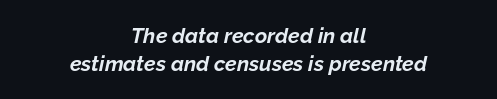
Descender tails drop into unmarked territory. Here the glyphs are tracked normally, forming tight word shapes. The space between consecutive lines is moderate. Centered paragraph, ragged on both sides. Its strokes are broad and dark, the hallmark of bold type.
